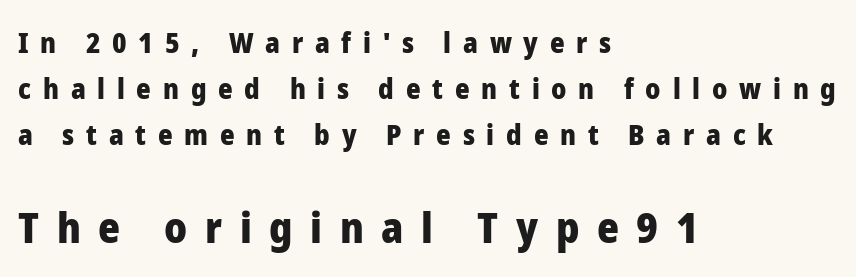
Character widths vary here, with narrow letters taking less room than wide ones. In terms of posture, this sample is upright. Character size in the trailing block exceeds that of the leading block. Plenty of ink on the page — the face is bold.
